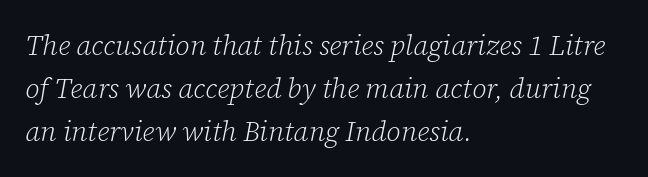
Q: Is the text bold? A: No.
Q: Is the text italic (slanted)? A: Yes, it leans right by about 12 degrees.
Q: Is the typeface a serif or a sans-serif typeface? A: Serif.
Q: Is the text underlined? A: No.
Q: How is the paragraph aligned? A: Left-aligned.
Q: Is the spacing between letters normal or unusually wide? A: Normal.
Q: Is the spacing between lines tight, normal or loose? A: Normal.
Q: Width (condensed, normal, or wide)? A: Normal.
Q: Stroke contrast? A: Low.
Q: x-height? A: Medium.
Q: Monospaced? A: No.
